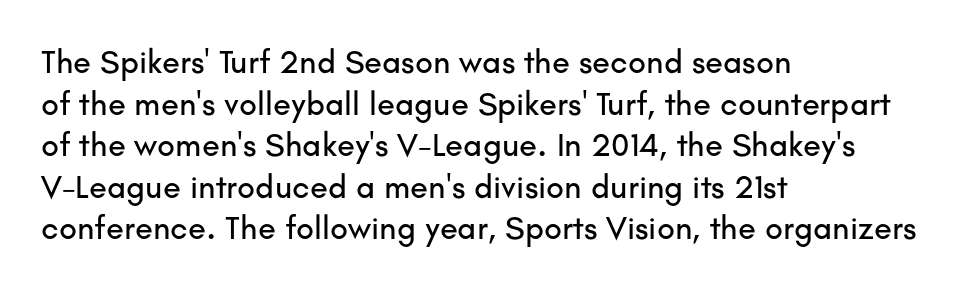
Tall strokes in this sample are plumb rather than angled. Font category for this specimen: sans-serif. The face used here is rendered with its standard letterfit. The rendering anchors every line to the left-hand side. This sample has the flowing, uneven cadence of proportional lettering. Glance below the letters and you will spot only blank space.
